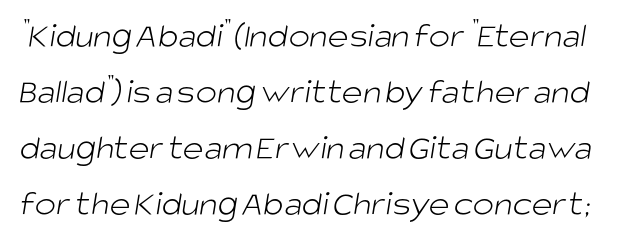
Here the glyphs are tracked normally, forming tight word shapes. This sample has the flowing, uneven cadence of proportional lettering. Honestly, there is no underline to notice here at all. Weight: not bold — regular or lighter.
